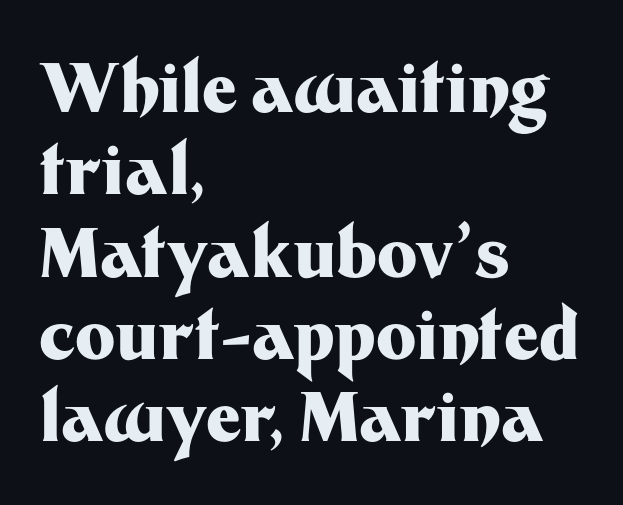
The image shows 68 px heavy sans-serif type, upright; set left-aligned, line spacing 1.21x, normal letter spacing, not underlined; medium stroke contrast and a medium x-height.
